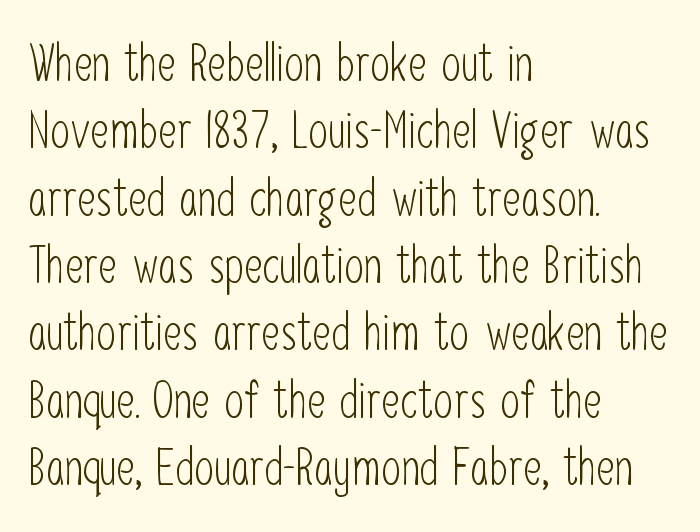
{"serif": "no", "italic": "no", "bold": "no", "weight": "light", "width": "condensed", "stroke_contrast": "low", "x_height": "medium", "monospaced": "no", "underline": "no", "align": "left", "line_spacing": "normal", "line_spacing_ratio": 1.32, "letter_spacing": "normal", "letter_spacing_em": 0.0, "glyph_px": 51}
